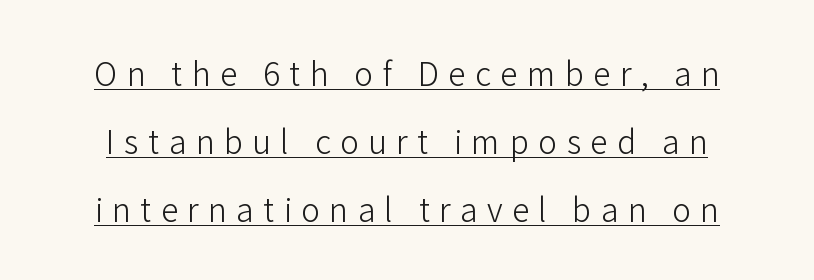
{"serif": "no", "italic": "no", "bold": "no", "weight": "light", "width": "normal", "stroke_contrast": "low", "x_height": "medium", "monospaced": "no", "underline": "yes", "line_spacing": "loose", "line_spacing_ratio": 2.12, "letter_spacing": "wide", "letter_spacing_em": 0.29, "glyph_px": 32}
